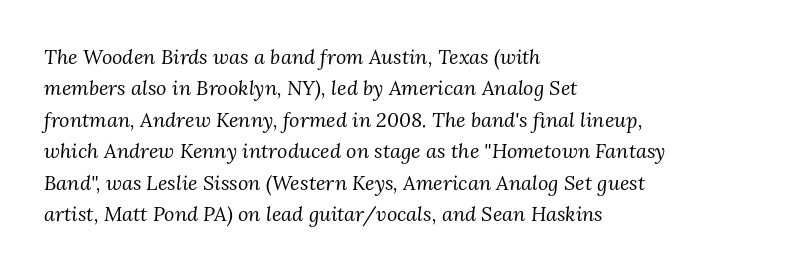
Q: Is the text bold? A: No.
Q: Is the text italic (slanted)? A: Yes, it leans right by about 3 degrees.
Q: Is the text underlined? A: No.
Q: How is the paragraph aligned? A: Left-aligned.
Q: Is the spacing between letters normal or unusually wide? A: Normal.
Q: Is the spacing between lines tight, normal or loose? A: Normal.
